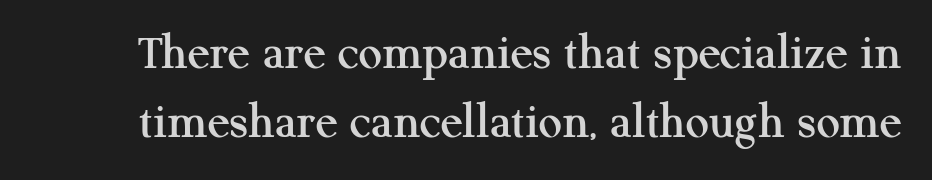
The image shows 52 px serif type, upright; set normal line spacing (1.32x), normal letter spacing, not underlined; medium stroke contrast and a medium x-height.
